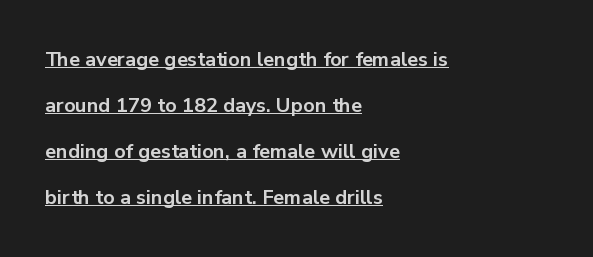
{"italic": "no", "bold": "yes", "underline": "yes", "align": "left", "line_spacing": "loose", "line_spacing_ratio": 2.3, "letter_spacing": "normal", "letter_spacing_em": 0.0, "glyph_px": 20}
